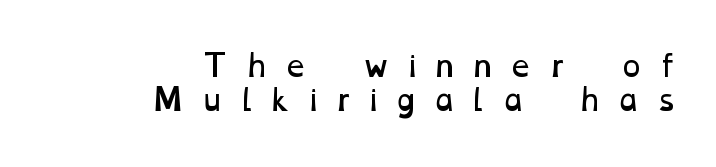
Q: Is the text bold? A: No.
Q: Is the text underlined? A: No.
Q: How is the paragraph aligned? A: Right-aligned.
Q: Is the spacing between letters normal or unusually wide? A: Unusually wide.
Q: Width (condensed, normal, or wide)? A: Wide.
Q: Stroke contrast? A: Low.
Q: x-height? A: Medium.
Q: Monospaced? A: No.
